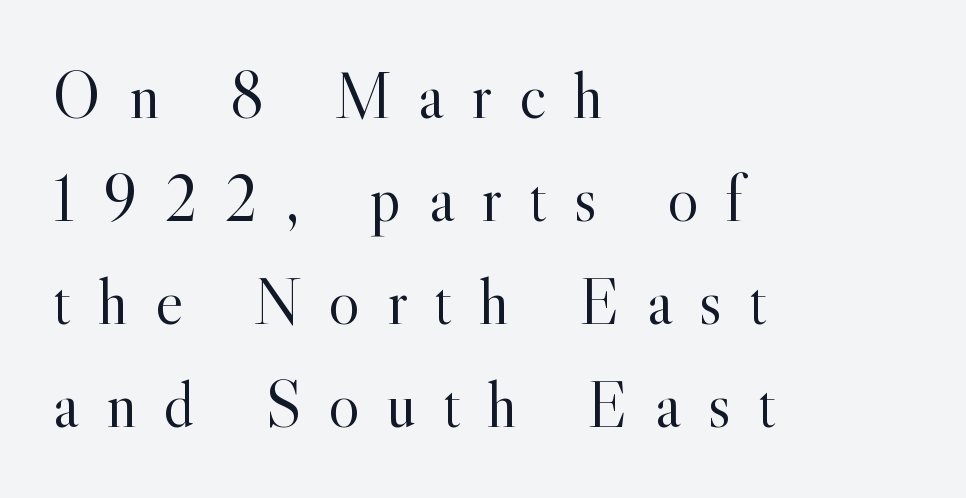
The image shows 66 px light serif type, upright; set left-aligned, normal line spacing (1.56x), unusually wide letter spacing (+0.41 em), not underlined; a small x-height.
